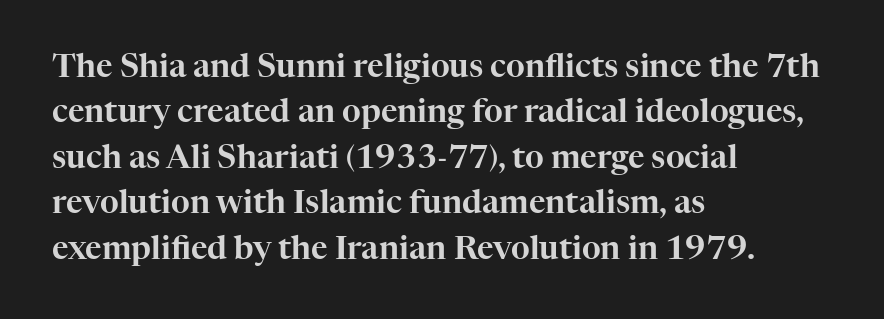
The image shows 32 px serif type, upright; set left-aligned, normal line spacing (1.42x), normal letter spacing, not underlined; high stroke contrast and a medium x-height.
